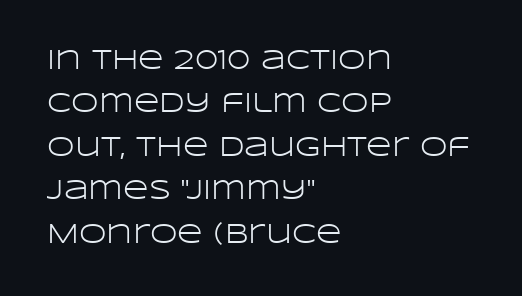
The image shows 28 px light, wide sans-serif type, upright; set left-aligned, normal line spacing (1.55x), normal letter spacing, not underlined; low stroke contrast and a large x-height.
